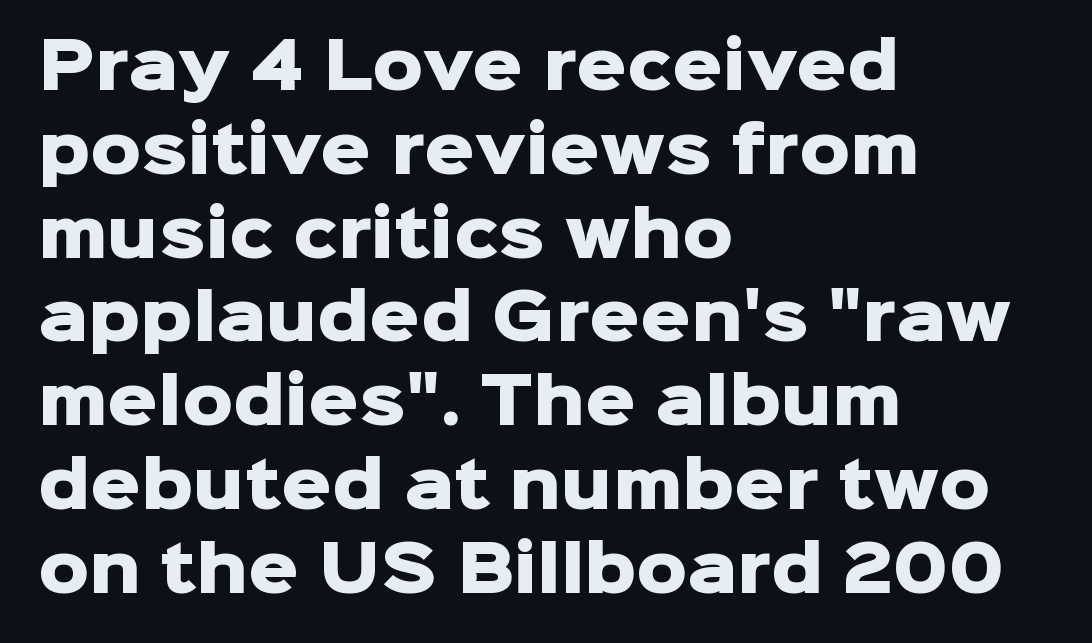
{"serif": "no", "italic": "no", "bold": "yes", "weight": "heavy", "width": "normal", "stroke_contrast": "low", "x_height": "medium", "monospaced": "no", "underline": "no", "align": "left", "line_spacing": "normal", "line_spacing_ratio": 1.33, "letter_spacing": "normal", "letter_spacing_em": 0.0, "glyph_px": 63}
